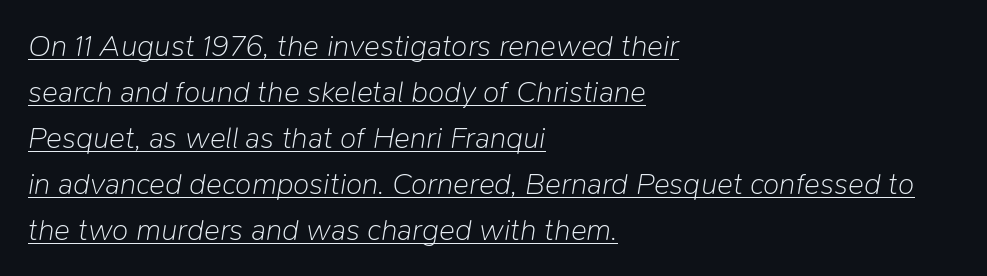
The image shows 30 px light type, italic (leaning right); set left-aligned, normal line spacing (1.53x), normal letter spacing, underlined; low stroke contrast and a medium x-height.
